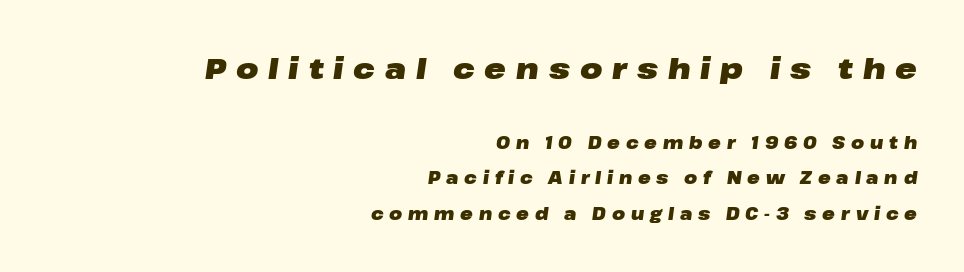
Q: Is the text bold? A: Yes.
Q: Is the text italic (slanted)? A: Yes, it leans right by about 8 degrees.
Q: Is the text underlined? A: No.
Q: How is the paragraph aligned? A: Right-aligned.
Q: Is the spacing between letters normal or unusually wide? A: Unusually wide.
Q: Is the spacing between lines tight, normal or loose? A: Loose.
Q: Which block of text is set in a larger size, the first (top) or the second (bottom)? A: The first (top) one.
Q: Width (condensed, normal, or wide)? A: Wide.
Q: Stroke contrast? A: Low.
Q: x-height? A: Medium.
Q: Monospaced? A: No.
